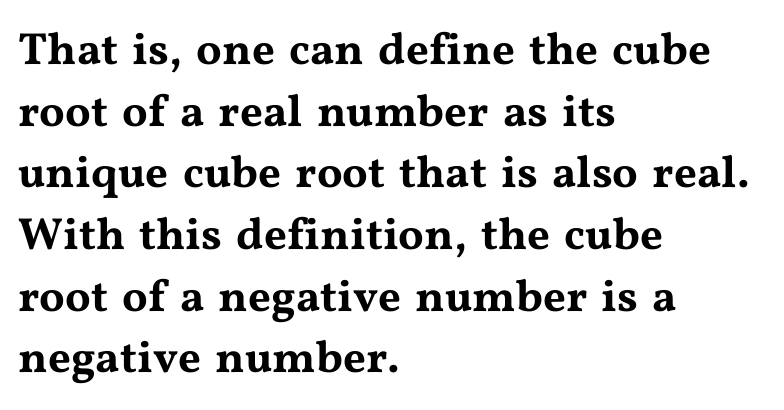
Q: Is the text italic (slanted)? A: No, it is upright.
Q: Is the typeface a serif or a sans-serif typeface? A: Serif.
Q: Is the text underlined? A: No.
Q: How is the paragraph aligned? A: Left-aligned.
Q: Is the spacing between letters normal or unusually wide? A: Normal.
Q: Is the spacing between lines tight, normal or loose? A: Normal.
Q: Width (condensed, normal, or wide)? A: Wide.
Q: Stroke contrast? A: Medium.
Q: x-height? A: Medium.
Q: Monospaced? A: No.
